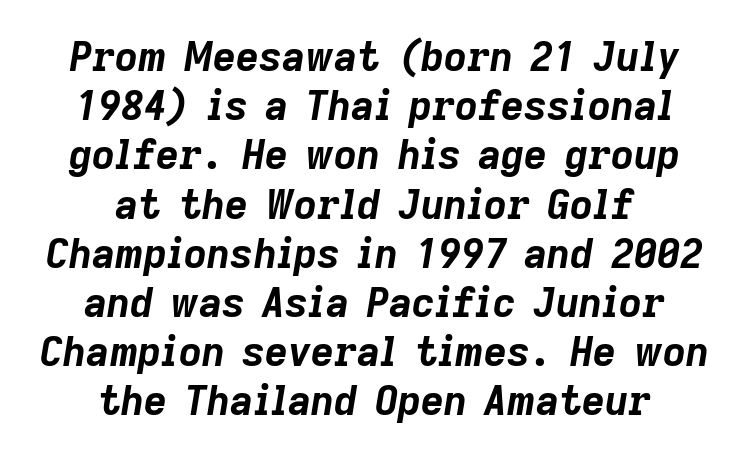
The image shows 40 px bold type, italic (leaning right); set centered, line spacing 1.23x, normal letter spacing, not underlined; low stroke contrast and a medium x-height.
